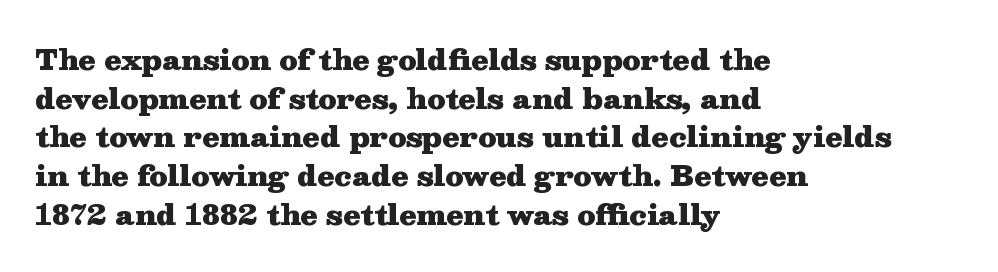
It's the straight-up-and-down kind of type. Do the characters align in a grid? No, the font is proportional. Tracking value appears to be zero — textbook default spacing. The glyphs in this specimen are seriffed. Set as a true bold cut, around the 700 mark.
